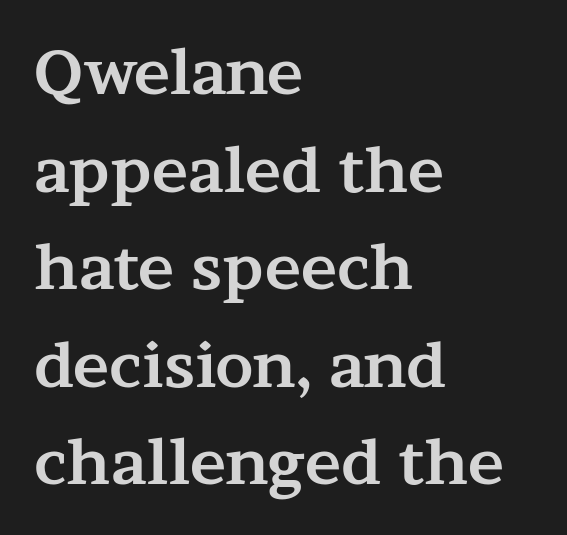
{"serif": "yes", "italic": "no", "bold": "yes", "weight": "bold", "width": "wide", "stroke_contrast": "medium", "x_height": "medium", "monospaced": "no", "underline": "no", "align": "left", "line_spacing": "normal", "line_spacing_ratio": 1.6, "letter_spacing": "normal", "letter_spacing_em": 0.0, "glyph_px": 61}
